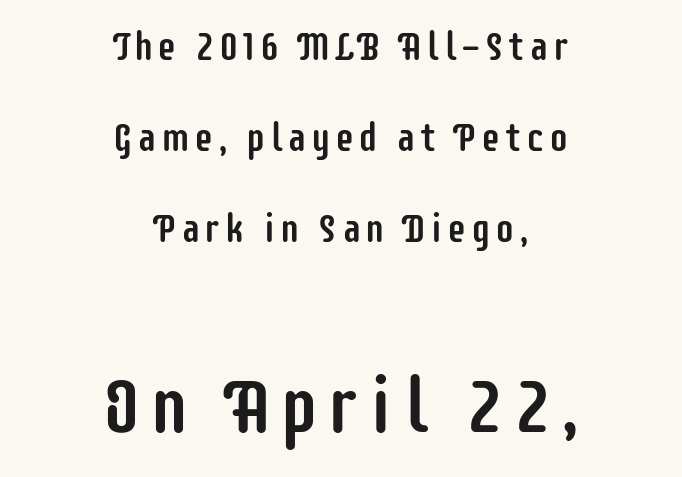
{"serif": "no", "italic": "no", "width": "condensed", "stroke_contrast": "low", "x_height": "large", "monospaced": "no", "underline": "no", "align": "center", "line_spacing": "loose", "line_spacing_ratio": 2.33, "larger_block": "second", "size_ratio": 2.0, "glyph_px": 78}
